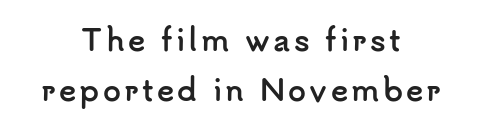
{"serif": "no", "italic": "no", "bold": "yes", "weight": "semibold", "width": "normal", "stroke_contrast": "low", "x_height": "small", "monospaced": "no", "underline": "no", "align": "center", "line_spacing_ratio": 1.71, "glyph_px": 29}
